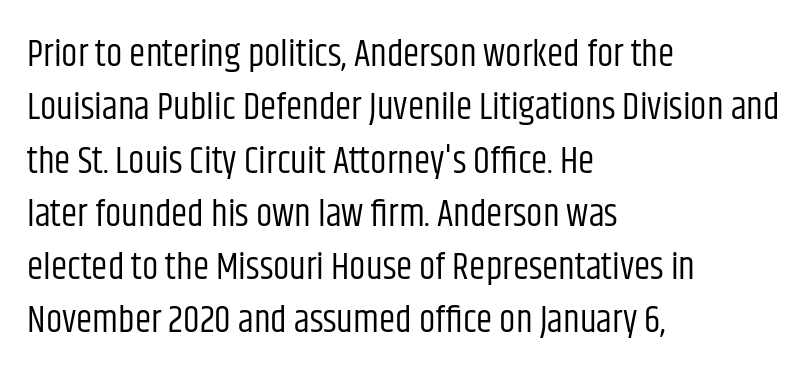
{"serif": "no", "italic": "no", "bold": "no", "weight": "regular", "width": "condensed", "stroke_contrast": "low", "x_height": "large", "monospaced": "no", "underline": "no", "align": "left", "line_spacing": "normal", "line_spacing_ratio": 1.44, "letter_spacing": "normal", "letter_spacing_em": 0.0, "glyph_px": 37}
